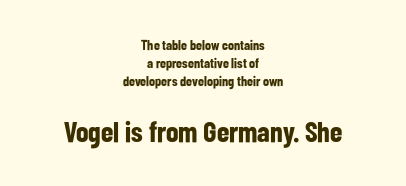
Q: Is the text bold? A: Yes.
Q: Is the text italic (slanted)? A: No, it is upright.
Q: Is the typeface a serif or a sans-serif typeface? A: Sans-serif.
Q: Is the text underlined? A: No.
Q: How is the paragraph aligned? A: Centered.
Q: Is the spacing between letters normal or unusually wide? A: Normal.
Q: Is the spacing between lines tight, normal or loose? A: Normal.
Q: Which block of text is set in a larger size, the first (top) or the second (bottom)? A: The second (bottom) one.
Q: Width (condensed, normal, or wide)? A: Condensed.
Q: Stroke contrast? A: Low.
Q: x-height? A: Medium.
Q: Monospaced? A: No.
